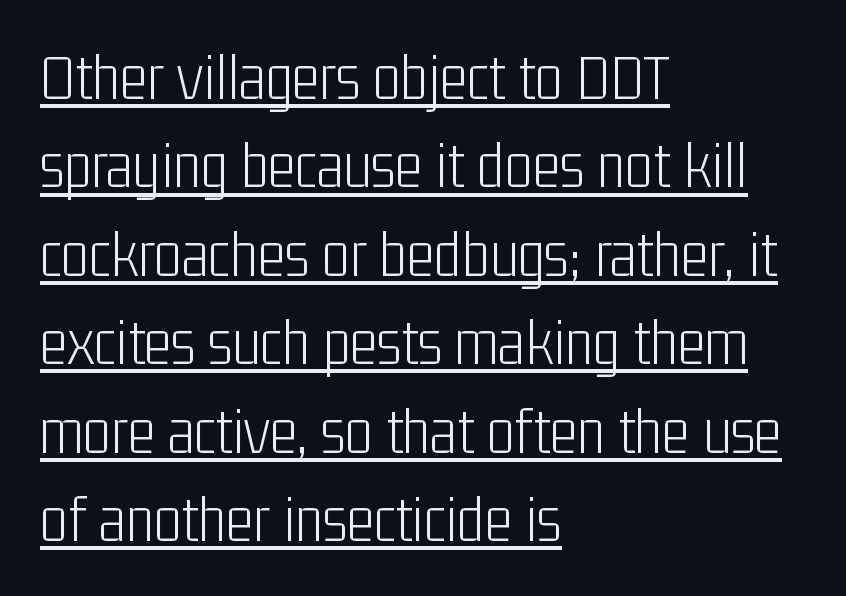
Each line starts at the same left margin while the right side varies. A typographer would call this underscored text. Is this a sans? Yes — the strokes have no serifs. How would I describe the line gaps? Plain and ordinary.
